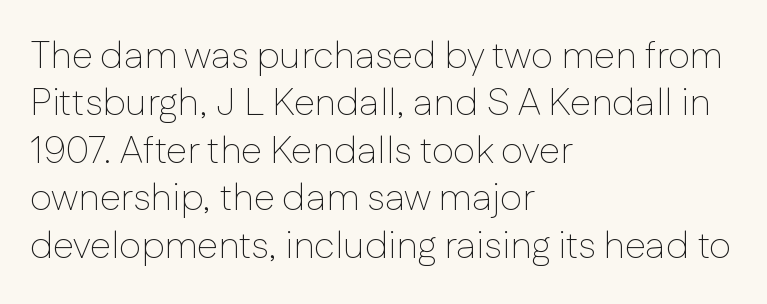
The image shows 38 px thin sans-serif type, upright; set left-aligned, normal line spacing (1.25x), normal letter spacing, not underlined; low stroke contrast and a medium x-height.
